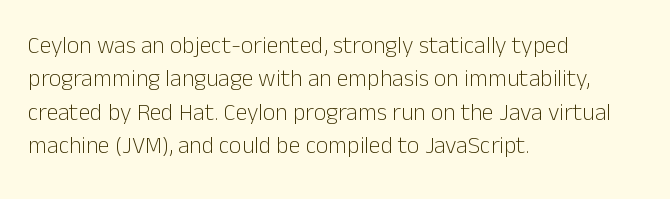
The image shows 24 px text type, upright; set left-aligned, normal line spacing (1.39x), normal letter spacing, not underlined.
